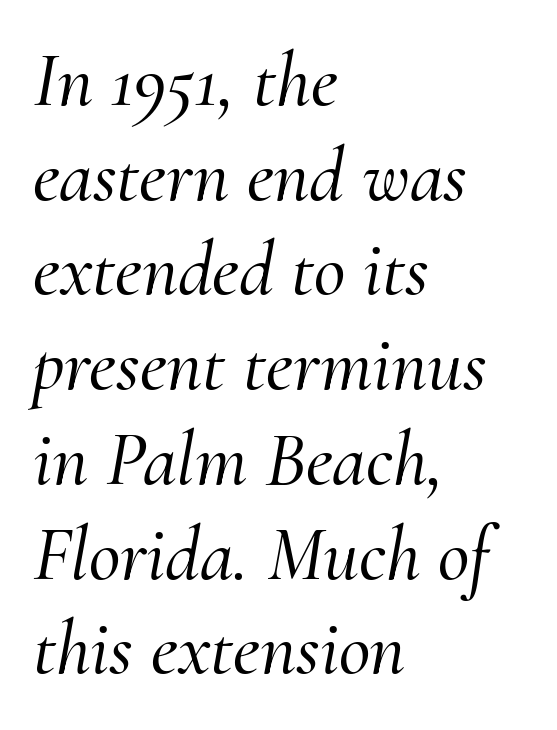
The image shows 77 px serif type, italic (leaning right); set left-aligned, line spacing 1.23x, normal letter spacing, not underlined; medium stroke contrast and a small x-height.
